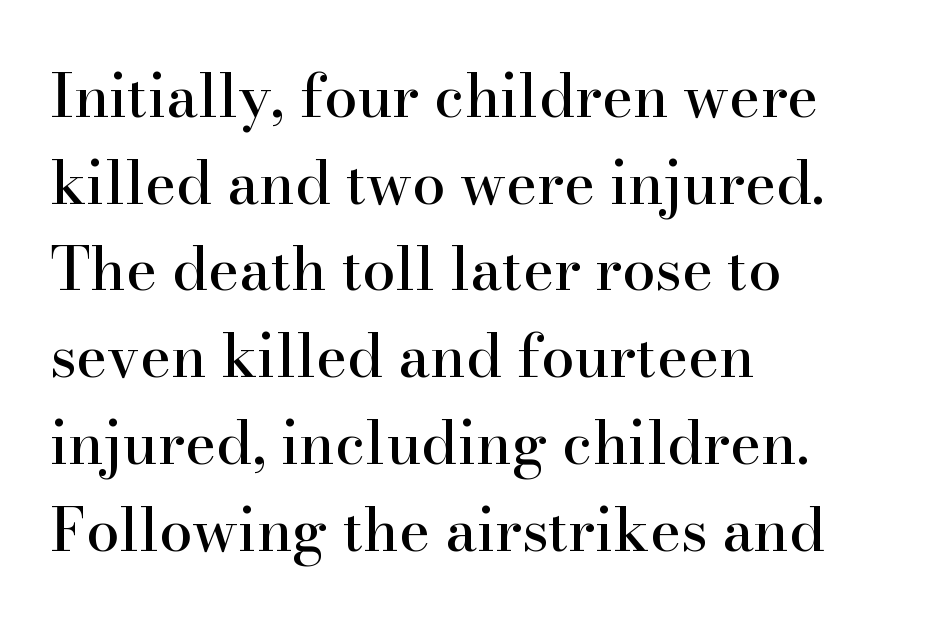
Line starts are locked; line ends wander. Quick note: underline off. Each letter keeps its own natural width here, so spacing adapts to shape. Designer's note — italics off, roman on.
